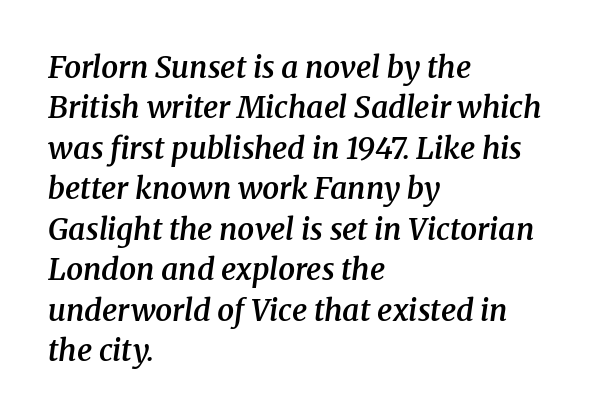
This sample uses plain, unmodified letter spacing. Rendered with sloped, italic letterforms. The characters display serif detailing at their extremities. The face used here is a semibold: visibly heavier than regular, lighter than bold. Varying glyph widths throughout — classic text-font behaviour. Beneath every word, the page is bare.
